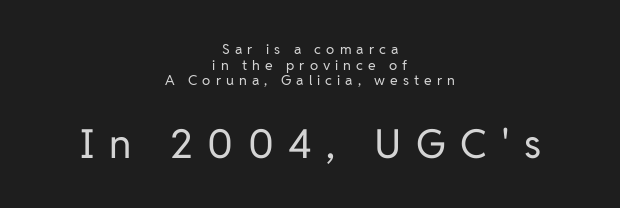
Q: Is the text bold? A: No.
Q: Is the text italic (slanted)? A: No, it is upright.
Q: Is the typeface a serif or a sans-serif typeface? A: Sans-serif.
Q: Is the text underlined? A: No.
Q: How is the paragraph aligned? A: Centered.
Q: Is the spacing between letters normal or unusually wide? A: Unusually wide.
Q: Is the spacing between lines tight, normal or loose? A: Tight.
Q: Which block of text is set in a larger size, the first (top) or the second (bottom)? A: The second (bottom) one.
Q: Width (condensed, normal, or wide)? A: Normal.
Q: Stroke contrast? A: Low.
Q: x-height? A: Medium.
Q: Monospaced? A: No.
